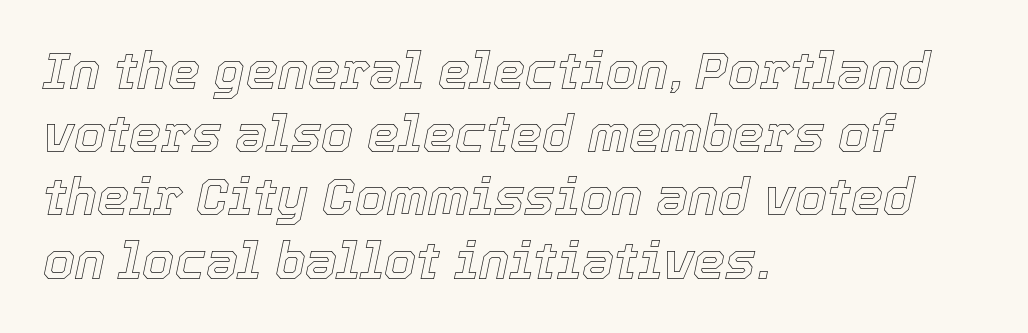
Q: Is the text italic (slanted)? A: Yes, it leans right by about 12 degrees.
Q: Is the text underlined? A: No.
Q: How is the paragraph aligned? A: Left-aligned.
Q: Is the spacing between letters normal or unusually wide? A: Normal.
Q: Width (condensed, normal, or wide)? A: Normal.
Q: x-height? A: Medium.
Q: Monospaced? A: No.
